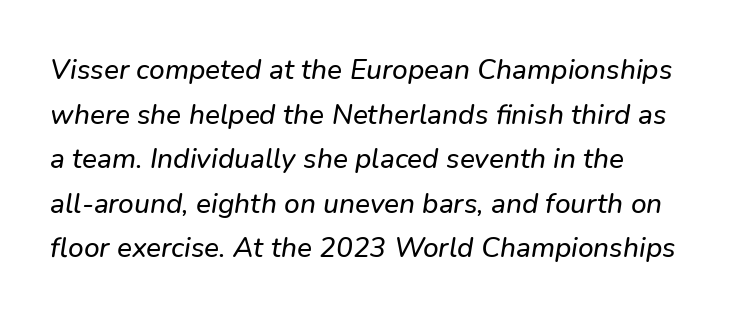
No word sits above an underline. In terms of posture, this sample is oblique. Default kerning and tracking; the words read as compact shapes. Do the characters align in a grid? No, the font is proportional. Normally led — the rows are evenly, conventionally spaced.
